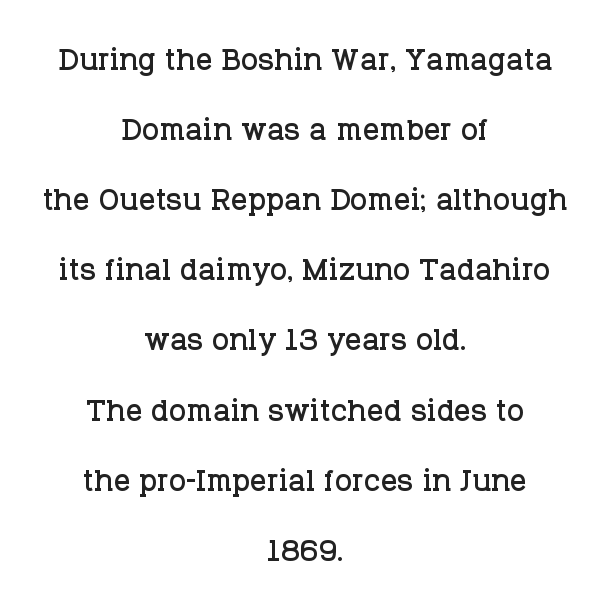
Type without underlining. In terms of letterspacing, this is plain default setting. Do the letters lean? They stand straight. Looks like regular typesetting: each glyph gets only the width it needs.
